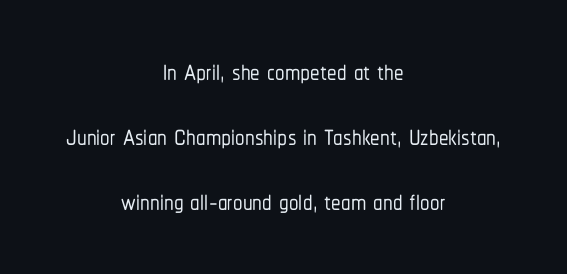
The image shows 38 px condensed sans-serif type, upright; set centered, line spacing 1.71x, normal letter spacing, not underlined; low stroke contrast and a medium x-height.
